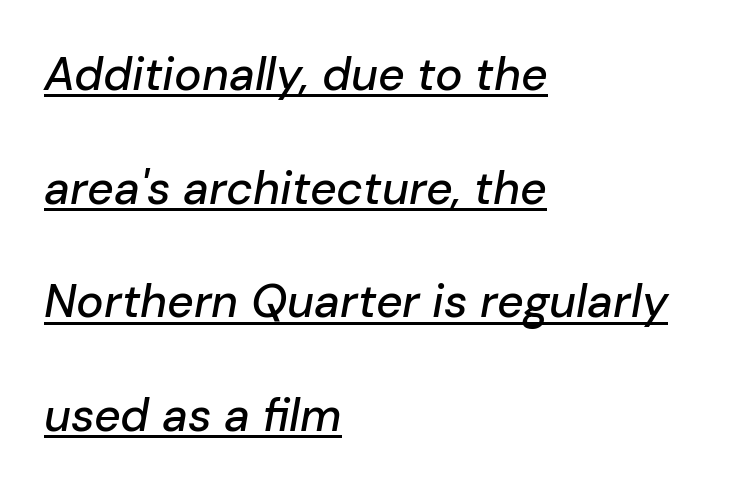
The image shows 46 px text type, italic (leaning right); set left-aligned, loose line spacing (2.47x), normal letter spacing, underlined; low stroke contrast and a medium x-height.
